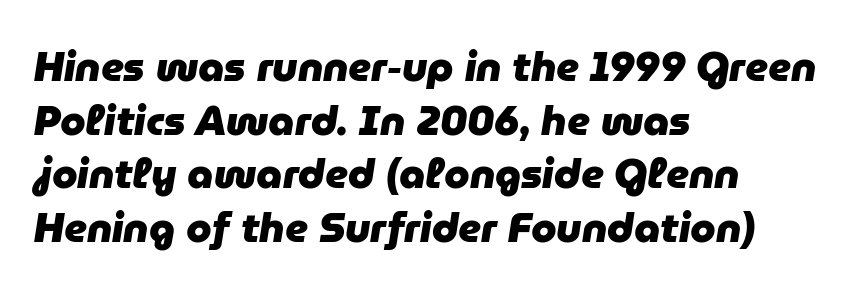
The image shows 41 px heavy type, italic (leaning right); set left-aligned, normal line spacing (1.31x), normal letter spacing, not underlined; low stroke contrast and a medium x-height.
